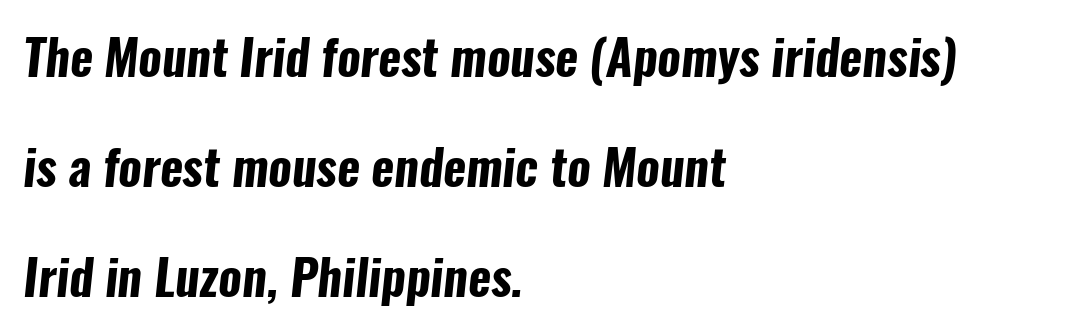
Q: Is the text bold? A: Yes.
Q: Is the typeface a serif or a sans-serif typeface? A: Sans-serif.
Q: Is the text underlined? A: No.
Q: How is the paragraph aligned? A: Left-aligned.
Q: Is the spacing between letters normal or unusually wide? A: Normal.
Q: Is the spacing between lines tight, normal or loose? A: Loose.
Q: Width (condensed, normal, or wide)? A: Condensed.
Q: Stroke contrast? A: Low.
Q: x-height? A: Medium.
Q: Monospaced? A: No.
